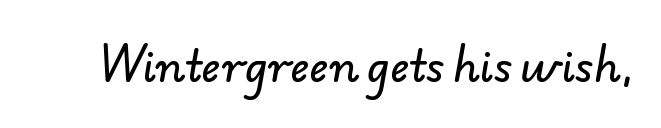
The gap between lines stays unmarked. Letter spacing: default. Looks like regular typesetting: each glyph gets only the width it needs. To sum up the face: it is a sans, with no serifs.
